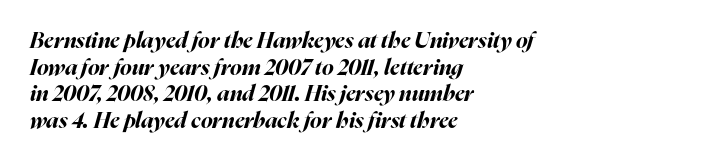
{"italic": "yes", "lean": "right", "slant_degrees": 16, "bold": "yes", "underline": "no", "align": "left", "line_spacing_ratio": 1.21, "letter_spacing": "normal", "letter_spacing_em": 0.0, "glyph_px": 22}
